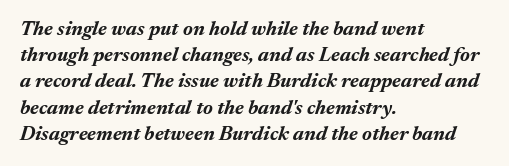
The image shows 20 px bold type, italic (leaning right); set left-aligned, normal line spacing (1.31x), normal letter spacing, not underlined.
